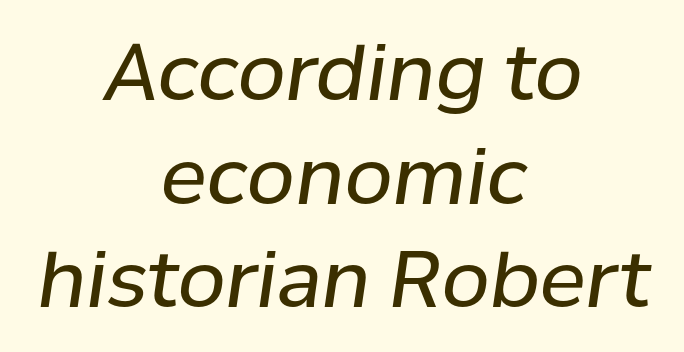
Q: Is the text bold? A: No.
Q: Is the text italic (slanted)? A: Yes, it leans right by about 8 degrees.
Q: Is the text underlined? A: No.
Q: How is the paragraph aligned? A: Centered.
Q: Is the spacing between letters normal or unusually wide? A: Normal.
Q: Is the spacing between lines tight, normal or loose? A: Normal.
Q: Width (condensed, normal, or wide)? A: Normal.
Q: Stroke contrast? A: Low.
Q: x-height? A: Medium.
Q: Monospaced? A: No.
